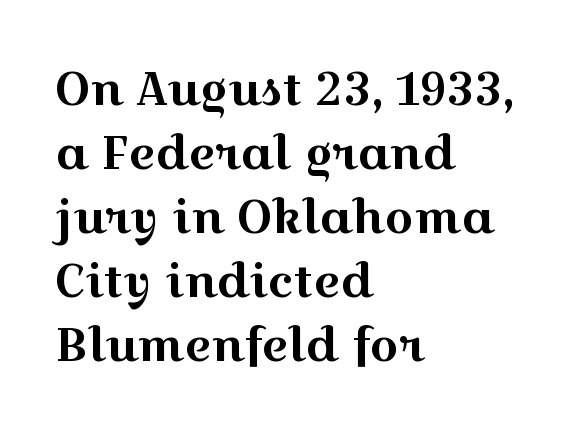
The image shows 46 px wide serif type, upright; set left-aligned, normal line spacing (1.39x), normal letter spacing, not underlined; a medium x-height.
